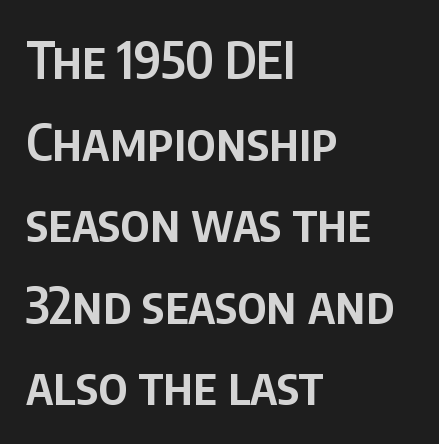
Think of a printed novel: that variable character pitch is what you see here. This is roman type, the default non-slanted kind. The font is running at a semibold setting, under full bold. The zone under the glyphs is completely vacant.
